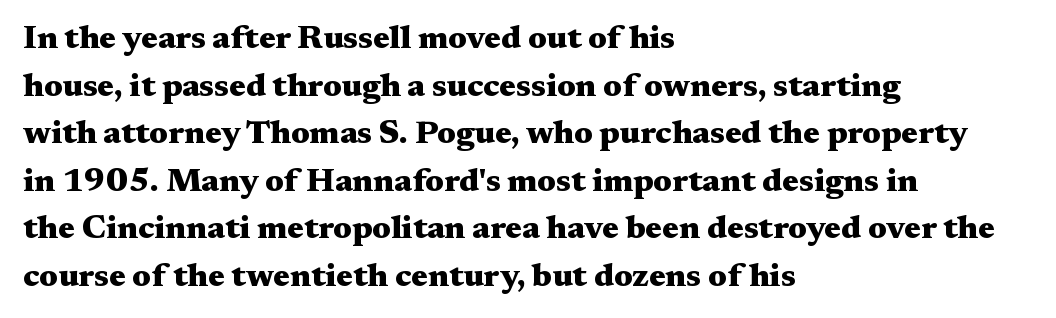
The image shows 33 px heavy, wide serif type, upright; set left-aligned, normal line spacing (1.44x), normal letter spacing, not underlined; medium stroke contrast and a medium x-height.
